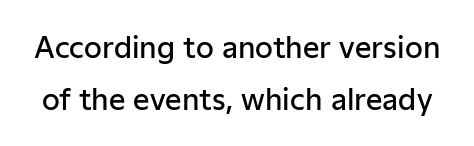
Q: Is the text bold? A: Semi-bold.
Q: Is the text italic (slanted)? A: No, it is upright.
Q: Is the typeface a serif or a sans-serif typeface? A: Sans-serif.
Q: Is the text underlined? A: No.
Q: Is the spacing between letters normal or unusually wide? A: Normal.
Q: Width (condensed, normal, or wide)? A: Normal.
Q: Stroke contrast? A: Low.
Q: x-height? A: Medium.
Q: Monospaced? A: No.
